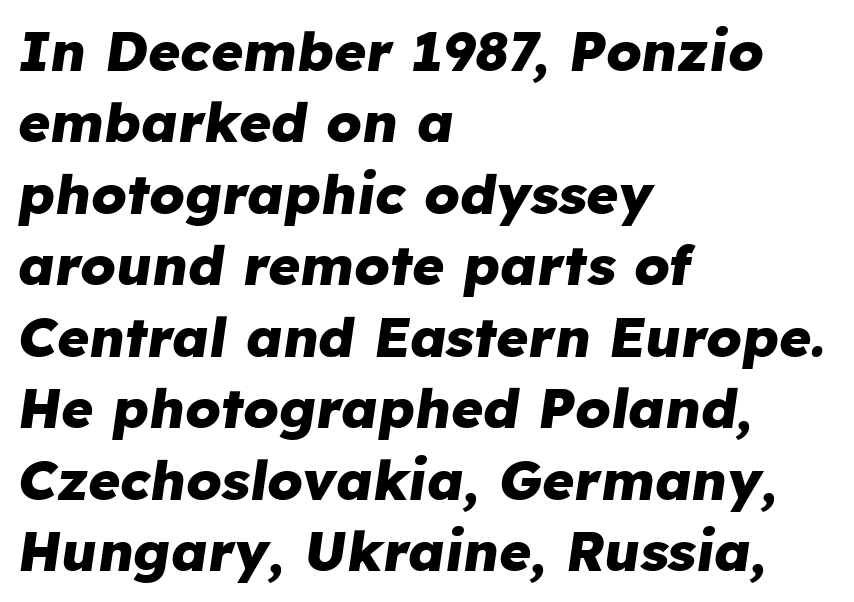
{"italic": "yes", "lean": "right", "slant_degrees": 8, "bold": "yes", "weight": "heavy", "width": "normal", "stroke_contrast": "low", "x_height": "medium", "monospaced": "no", "underline": "no", "align": "left", "line_spacing": "normal", "line_spacing_ratio": 1.3, "letter_spacing": "normal", "letter_spacing_em": 0.0, "glyph_px": 55}
